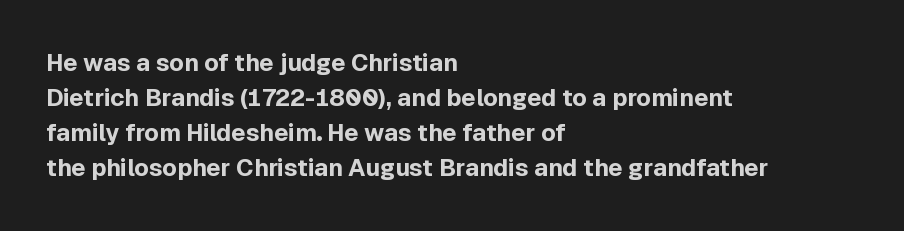
{"italic": "no", "bold": "yes", "underline": "no", "align": "left", "line_spacing": "normal", "line_spacing_ratio": 1.46, "letter_spacing": "normal", "letter_spacing_em": 0.0, "glyph_px": 24}
